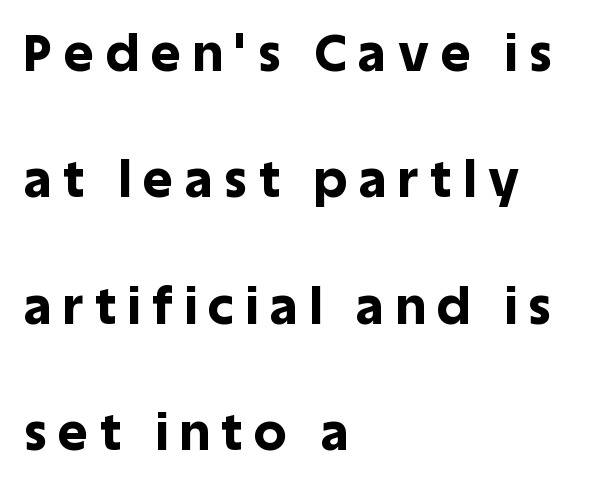
Q: Is the text bold? A: Yes.
Q: Is the text italic (slanted)? A: No, it is upright.
Q: Is the typeface a serif or a sans-serif typeface? A: Sans-serif.
Q: Is the text underlined? A: No.
Q: How is the paragraph aligned? A: Left-aligned.
Q: Is the spacing between letters normal or unusually wide? A: Unusually wide.
Q: Is the spacing between lines tight, normal or loose? A: Loose.
Q: Width (condensed, normal, or wide)? A: Normal.
Q: x-height? A: Large.
Q: Monospaced? A: No.
